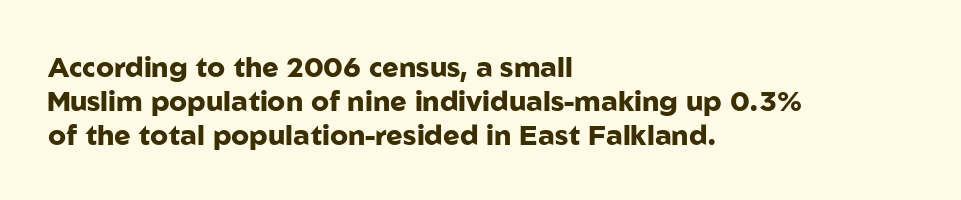
The image shows 28 px heavy sans-serif type, upright; set left-aligned, line spacing 1.21x, normal letter spacing, not underlined; low stroke contrast and a medium x-height.
